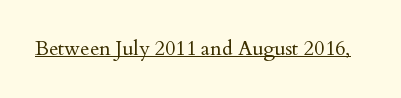
{"italic": "no", "bold": "no", "underline": "yes", "letter_spacing": "normal", "letter_spacing_em": 0.0, "glyph_px": 20}
